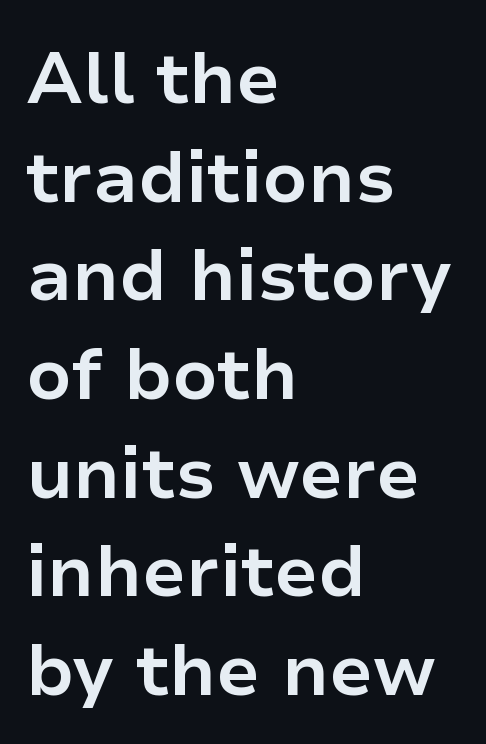
Q: Is the text bold? A: Yes.
Q: Is the text italic (slanted)? A: No, it is upright.
Q: Is the typeface a serif or a sans-serif typeface? A: Sans-serif.
Q: Is the text underlined? A: No.
Q: How is the paragraph aligned? A: Left-aligned.
Q: Is the spacing between letters normal or unusually wide? A: Normal.
Q: Is the spacing between lines tight, normal or loose? A: Normal.
Q: Width (condensed, normal, or wide)? A: Normal.
Q: Stroke contrast? A: Low.
Q: x-height? A: Medium.
Q: Monospaced? A: No.
